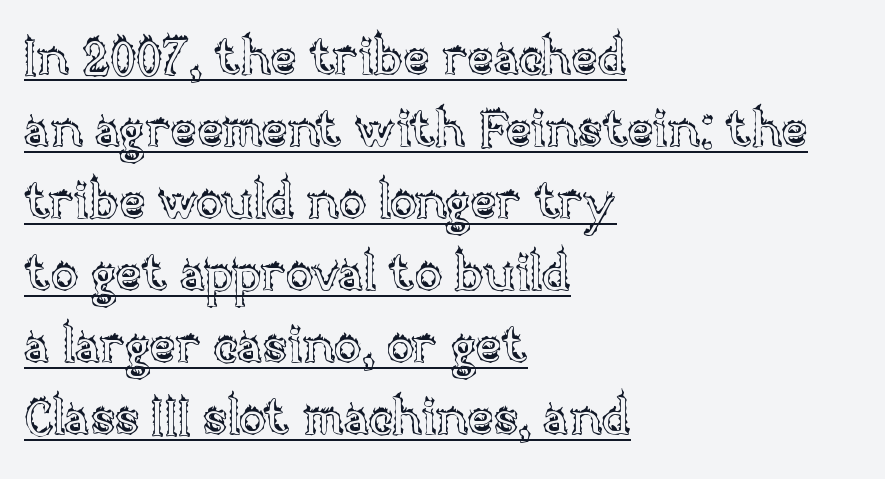
{"italic": "no", "width": "normal", "x_height": "large", "monospaced": "no", "underline": "yes", "align": "left", "line_spacing": "normal", "line_spacing_ratio": 1.44, "letter_spacing": "normal", "letter_spacing_em": 0.0, "glyph_px": 50}
